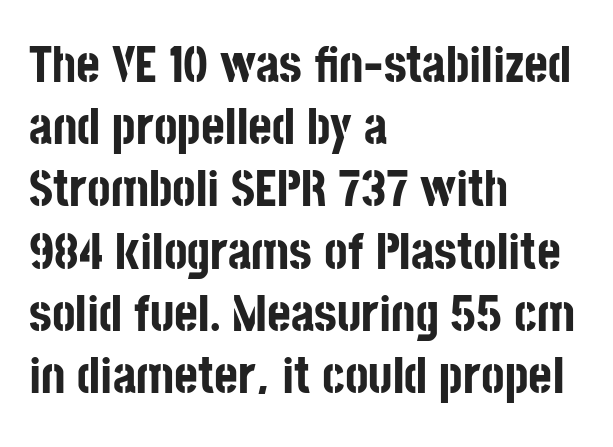
Q: Is the text bold? A: Yes.
Q: Is the text italic (slanted)? A: No, it is upright.
Q: Is the typeface a serif or a sans-serif typeface? A: Sans-serif.
Q: Is the text underlined? A: No.
Q: How is the paragraph aligned? A: Left-aligned.
Q: Is the spacing between letters normal or unusually wide? A: Normal.
Q: Width (condensed, normal, or wide)? A: Condensed.
Q: Stroke contrast? A: Low.
Q: x-height? A: Large.
Q: Monospaced? A: No.
